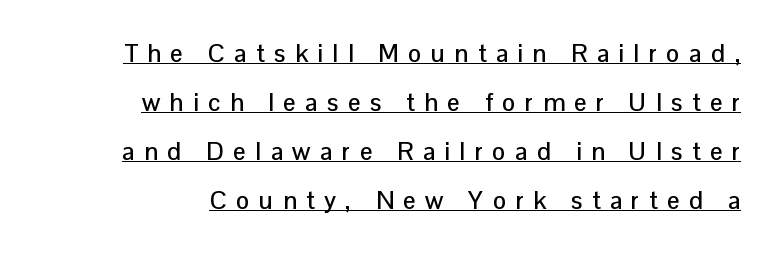
Q: Is the text italic (slanted)? A: No, it is upright.
Q: Is the text underlined? A: Yes.
Q: Is the spacing between letters normal or unusually wide? A: Unusually wide.
Q: Is the spacing between lines tight, normal or loose? A: Loose.
